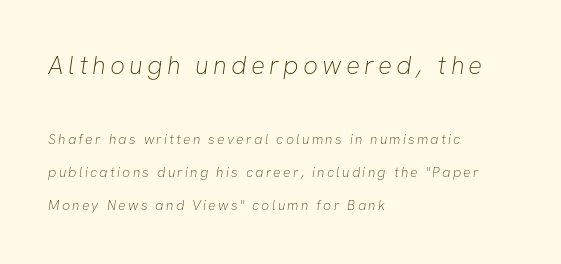
The image shows 26 px text type; set left-aligned, loose line spacing (2.36x), not underlined; the first (top) block is 1.86x larger.
